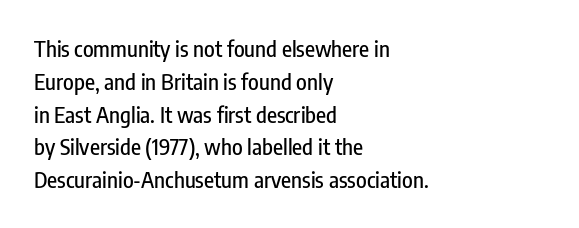
{"italic": "no", "underline": "no", "align": "left", "line_spacing": "normal", "line_spacing_ratio": 1.49, "letter_spacing": "normal", "letter_spacing_em": 0.0, "glyph_px": 22}
